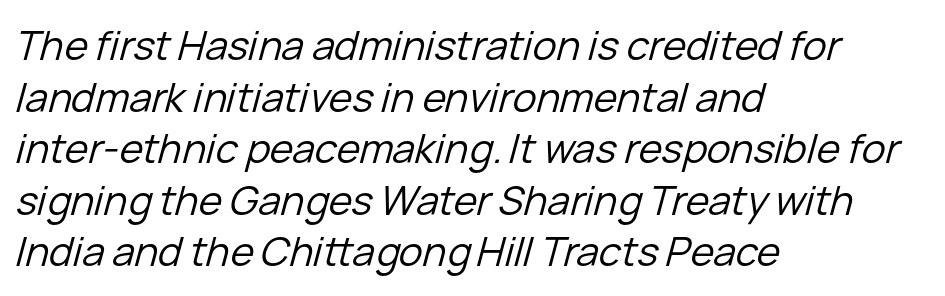
{"italic": "yes", "lean": "right", "slant_degrees": 15, "bold": "no", "weight": "regular", "width": "normal", "stroke_contrast": "low", "x_height": "medium", "monospaced": "no", "underline": "no", "align": "left", "line_spacing": "normal", "line_spacing_ratio": 1.29, "letter_spacing": "normal", "letter_spacing_em": 0.0, "glyph_px": 40}
